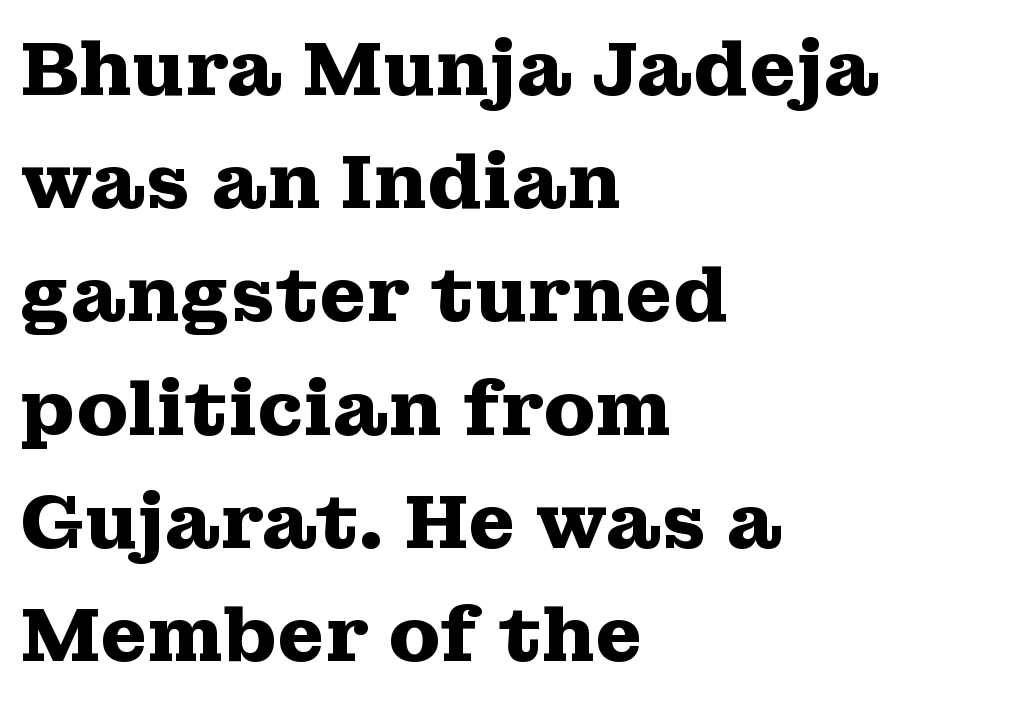
The image shows 76 px heavy, wide serif type, upright; set left-aligned, normal line spacing (1.49x), normal letter spacing, not underlined; medium stroke contrast and a medium x-height.
